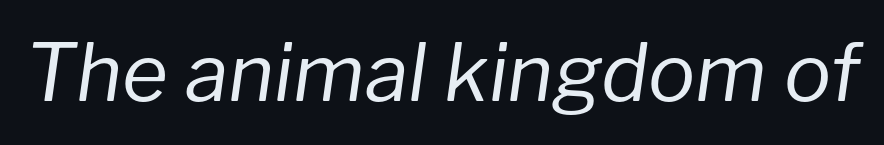
{"italic": "yes", "lean": "right", "slant_degrees": 8, "bold": "no", "weight": "regular", "width": "normal", "stroke_contrast": "low", "x_height": "medium", "monospaced": "no", "underline": "no", "letter_spacing": "normal", "letter_spacing_em": 0.0, "glyph_px": 79}
